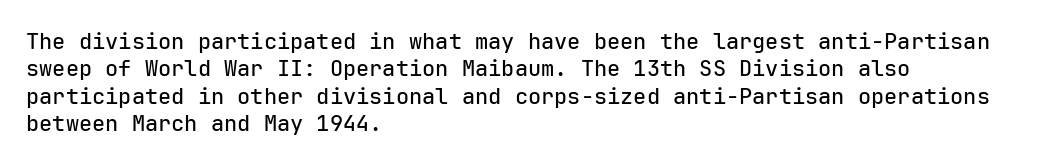
The image shows 22 px text type, upright; set left-aligned, line spacing 1.24x, normal letter spacing, not underlined.
